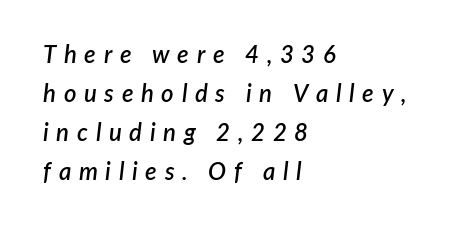
The image shows 24 px text type, italic (leaning right); set left-aligned, normal line spacing (1.63x), unusually wide letter spacing (+0.32 em), not underlined.
